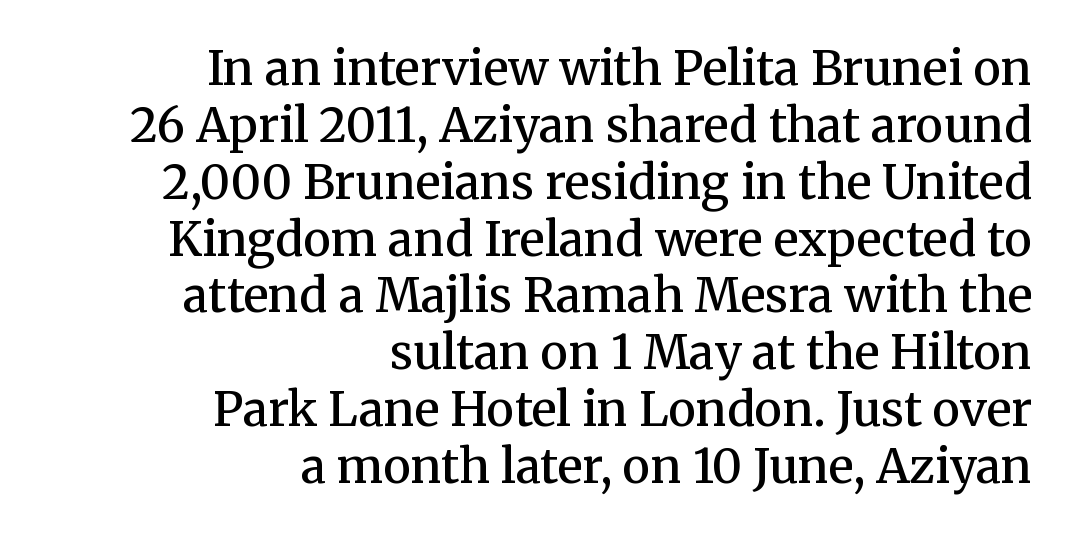
Q: Is the text bold? A: Semi-bold.
Q: Is the text italic (slanted)? A: No, it is upright.
Q: Is the typeface a serif or a sans-serif typeface? A: Serif.
Q: Is the text underlined? A: No.
Q: How is the paragraph aligned? A: Right-aligned.
Q: Is the spacing between letters normal or unusually wide? A: Normal.
Q: Width (condensed, normal, or wide)? A: Normal.
Q: Stroke contrast? A: Medium.
Q: x-height? A: Medium.
Q: Monospaced? A: No.
